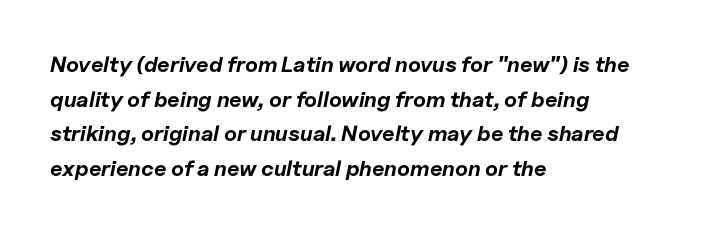
Q: Is the text bold? A: Yes.
Q: Is the text italic (slanted)? A: Yes, it leans right by about 11 degrees.
Q: Is the text underlined? A: No.
Q: How is the paragraph aligned? A: Left-aligned.
Q: Is the spacing between letters normal or unusually wide? A: Normal.
Q: Is the spacing between lines tight, normal or loose? A: Normal.
